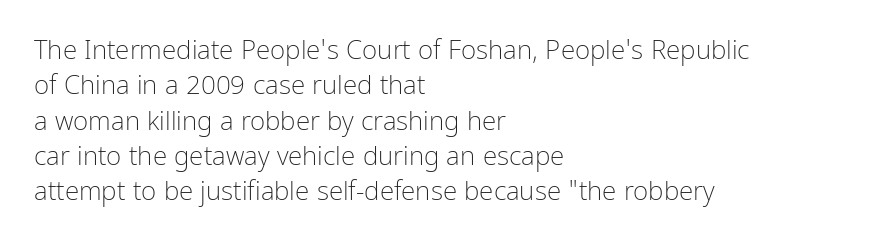
Vertically, the passage feels balanced, rows spaced as you'd expect. No italicization has been applied; the sample stays upright. A bare baseline throughout the passage. Think standard paragraph weight, or any step lighter than that.
